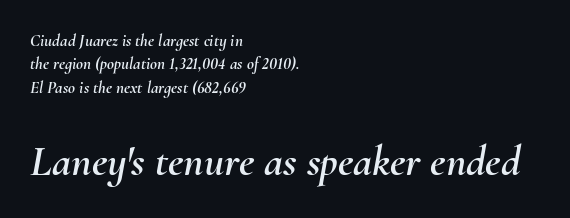
Q: Is the text italic (slanted)? A: Yes, it leans right by about 10 degrees.
Q: Is the text underlined? A: No.
Q: How is the paragraph aligned? A: Left-aligned.
Q: Is the spacing between letters normal or unusually wide? A: Normal.
Q: Is the spacing between lines tight, normal or loose? A: Normal.
Q: Which block of text is set in a larger size, the first (top) or the second (bottom)? A: The second (bottom) one.
Q: Width (condensed, normal, or wide)? A: Normal.
Q: Stroke contrast? A: Medium.
Q: x-height? A: Small.
Q: Monospaced? A: No.
